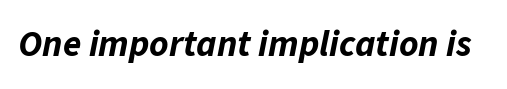
Q: Is the text bold? A: Yes.
Q: Is the text italic (slanted)? A: Yes, it leans right by about 11 degrees.
Q: Is the text underlined? A: No.
Q: Is the spacing between letters normal or unusually wide? A: Normal.
Q: Width (condensed, normal, or wide)? A: Normal.
Q: Stroke contrast? A: Low.
Q: x-height? A: Medium.
Q: Monospaced? A: No.
